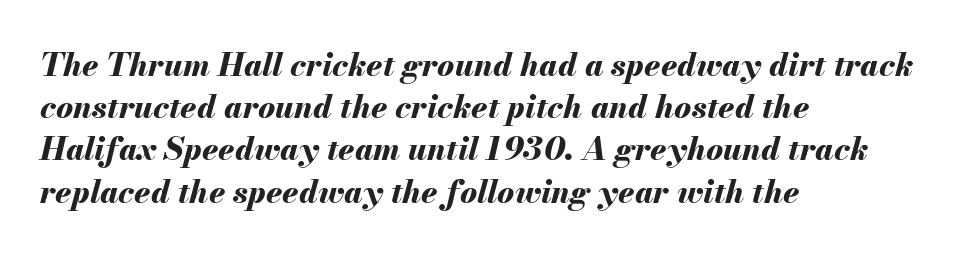
The image shows 32 px bold type, italic (leaning right); set left-aligned, normal line spacing (1.32x), normal letter spacing, not underlined; medium stroke contrast and a small x-height.
